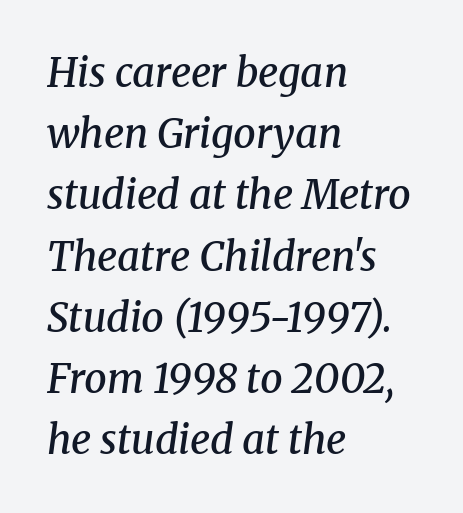
Q: Is the text bold? A: Semi-bold.
Q: Is the text italic (slanted)? A: Yes, it leans right by about 8 degrees.
Q: Is the typeface a serif or a sans-serif typeface? A: Serif.
Q: Is the text underlined? A: No.
Q: How is the paragraph aligned? A: Left-aligned.
Q: Is the spacing between letters normal or unusually wide? A: Normal.
Q: Is the spacing between lines tight, normal or loose? A: Normal.
Q: Width (condensed, normal, or wide)? A: Normal.
Q: Stroke contrast? A: Medium.
Q: x-height? A: Medium.
Q: Monospaced? A: No.
